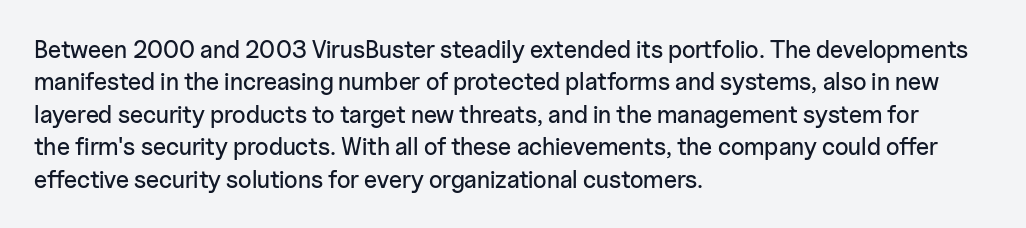
Glyph-to-glyph distance matches everyday printed text. Teacher's note: observe the even left margin — that is flush-left alignment. Type without underlining. This sample keeps an unexceptional amount of space between lines. This is roman type, the default non-slanted kind.
